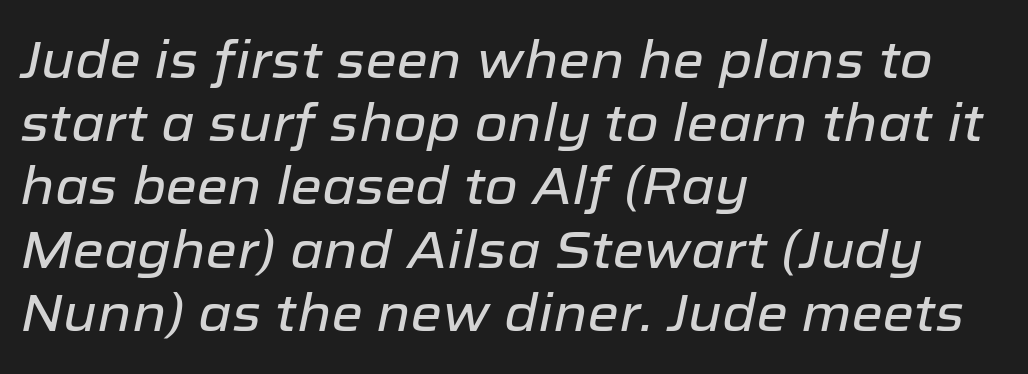
Q: Is the text italic (slanted)? A: Yes, it leans right by about 12 degrees.
Q: Is the text underlined? A: No.
Q: How is the paragraph aligned? A: Left-aligned.
Q: Is the spacing between letters normal or unusually wide? A: Normal.
Q: Width (condensed, normal, or wide)? A: Normal.
Q: Stroke contrast? A: Low.
Q: x-height? A: Medium.
Q: Monospaced? A: No.
